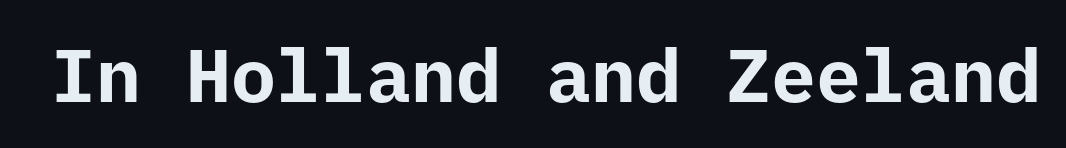
Q: Is the text bold? A: Yes.
Q: Is the text italic (slanted)? A: No, it is upright.
Q: Is the typeface a serif or a sans-serif typeface? A: Sans-serif.
Q: Is the text underlined? A: No.
Q: Is the spacing between letters normal or unusually wide? A: Normal.
Q: Width (condensed, normal, or wide)? A: Normal.
Q: Stroke contrast? A: Low.
Q: x-height? A: Medium.
Q: Monospaced? A: Yes.
